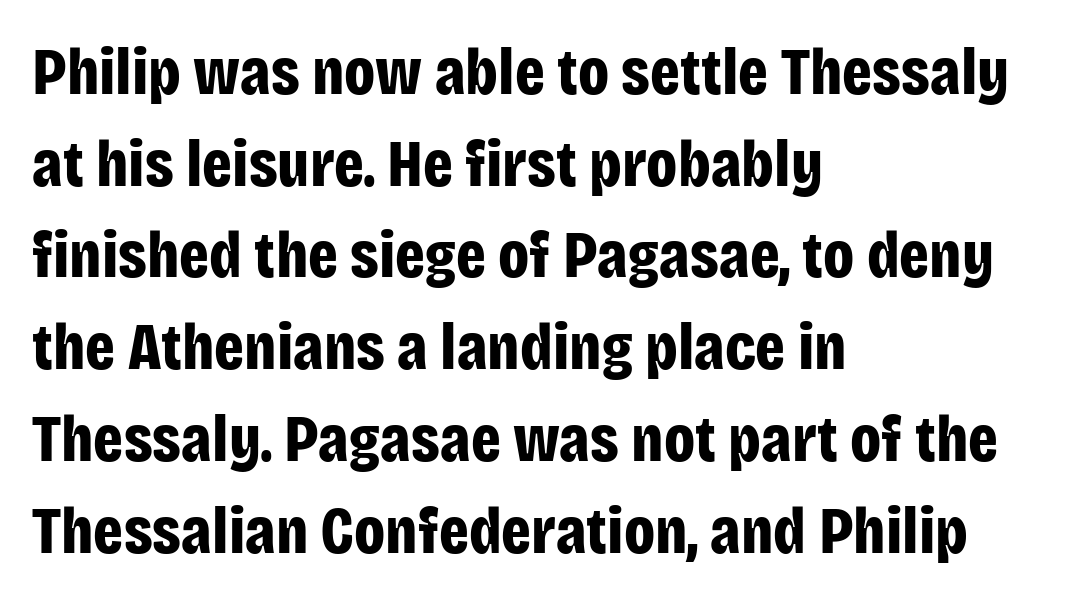
Words appear dense and cohesive because spacing is normal. The gap between lines stays unmarked. To sum up the face: it is a sans, with no serifs. When letters stand straight like this, we call the style roman or upright. The strokes are fattened all the way to bold. The face used here is proportionally spaced, like ordinary book or web type.
